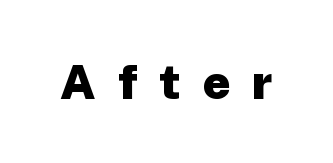
{"serif": "no", "italic": "no", "bold": "yes", "weight": "heavy", "width": "normal", "stroke_contrast": "low", "x_height": "medium", "monospaced": "no", "underline": "no", "letter_spacing": "wide", "letter_spacing_em": 0.46, "glyph_px": 48}
